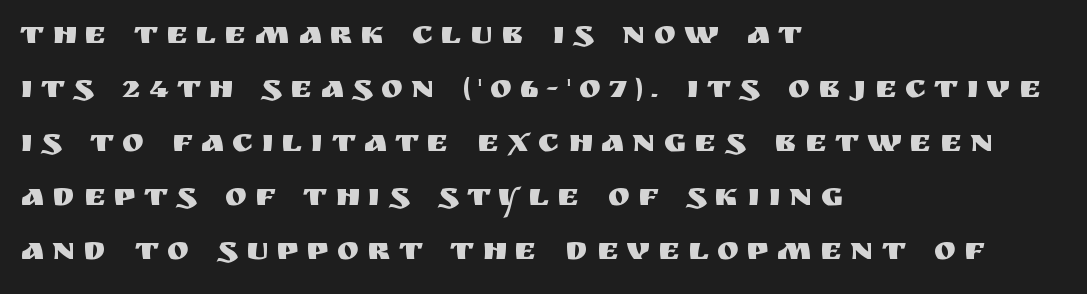
Q: Is the text italic (slanted)? A: No, it is upright.
Q: Is the typeface a serif or a sans-serif typeface? A: Sans-serif.
Q: Is the text underlined? A: No.
Q: How is the paragraph aligned? A: Left-aligned.
Q: Is the spacing between letters normal or unusually wide? A: Unusually wide.
Q: Is the spacing between lines tight, normal or loose? A: Normal.
Q: Width (condensed, normal, or wide)? A: Normal.
Q: Stroke contrast? A: Medium.
Q: x-height? A: Large.
Q: Monospaced? A: No.
